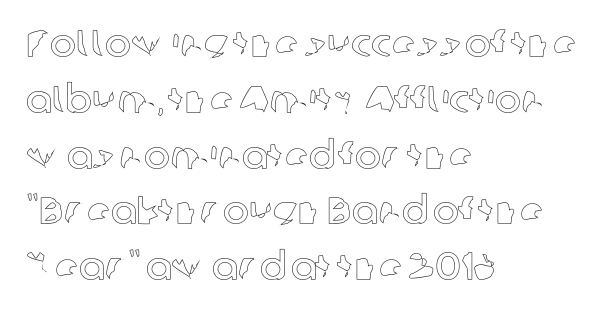
Q: Is the text italic (slanted)? A: No, it is upright.
Q: Is the text underlined? A: No.
Q: How is the paragraph aligned? A: Left-aligned.
Q: Is the spacing between letters normal or unusually wide? A: Normal.
Q: Is the spacing between lines tight, normal or loose? A: Normal.
Q: Width (condensed, normal, or wide)? A: Normal.
Q: x-height? A: Medium.
Q: Monospaced? A: No.
